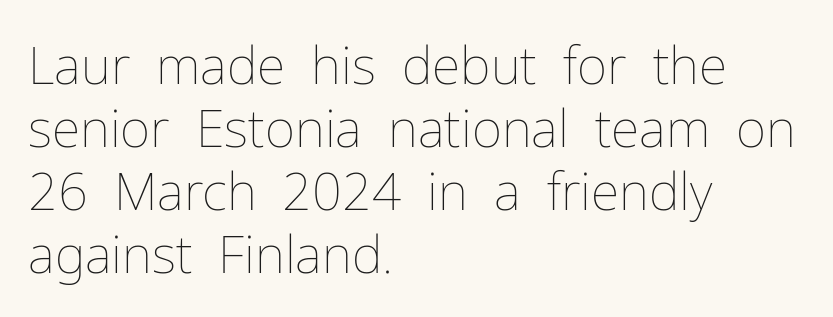
The image shows 52 px thin type, upright; set left-aligned, line spacing 1.21x, normal letter spacing, not underlined; low stroke contrast and a medium x-height.
